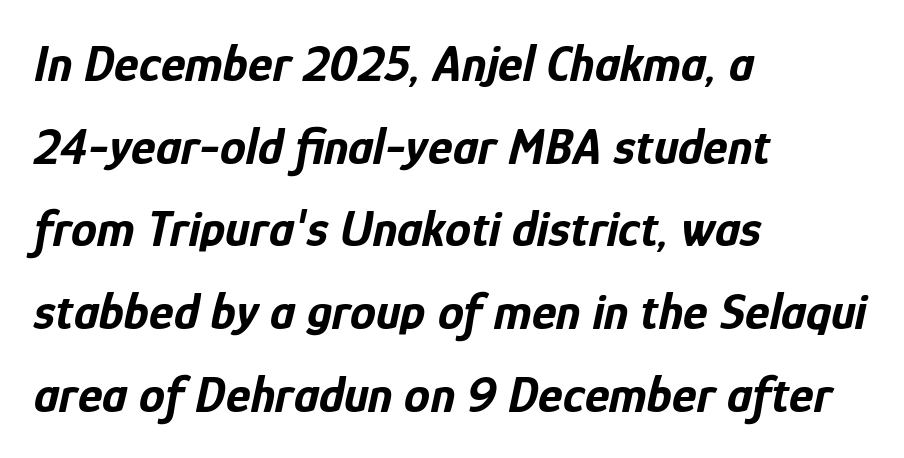
Descenders are the only things crossing below the line. Vertical spacing — default. This sample has the flowing, uneven cadence of proportional lettering. Caption: multi-line text, flush left, ragged right.
